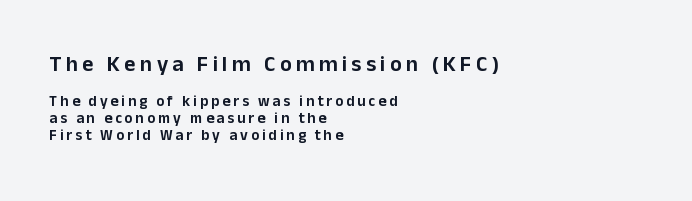
Q: Is the text italic (slanted)? A: No, it is upright.
Q: Is the text underlined? A: No.
Q: How is the paragraph aligned? A: Left-aligned.
Q: Is the spacing between letters normal or unusually wide? A: Unusually wide.
Q: Is the spacing between lines tight, normal or loose? A: Tight.
Q: Which block of text is set in a larger size, the first (top) or the second (bottom)? A: The first (top) one.
